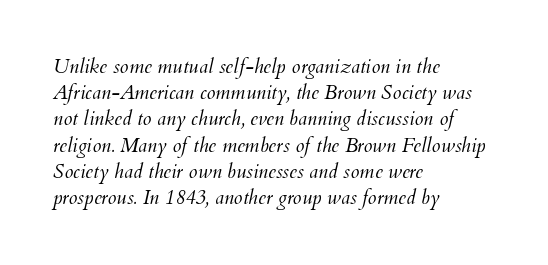
{"italic": "yes", "lean": "right", "slant_degrees": 12, "bold": "no", "underline": "no", "align": "left", "line_spacing": "normal", "line_spacing_ratio": 1.31, "letter_spacing": "normal", "letter_spacing_em": 0.0, "glyph_px": 20}
